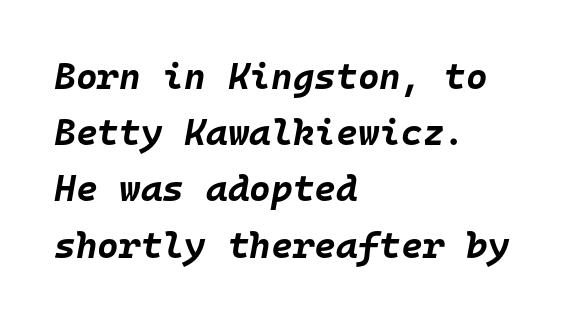
{"italic": "yes", "lean": "right", "slant_degrees": 10, "bold": "yes", "weight": "bold", "width": "normal", "stroke_contrast": "low", "x_height": "large", "monospaced": "yes", "underline": "no", "align": "left", "line_spacing": "normal", "line_spacing_ratio": 1.52, "letter_spacing": "normal", "letter_spacing_em": 0.0, "glyph_px": 37}
